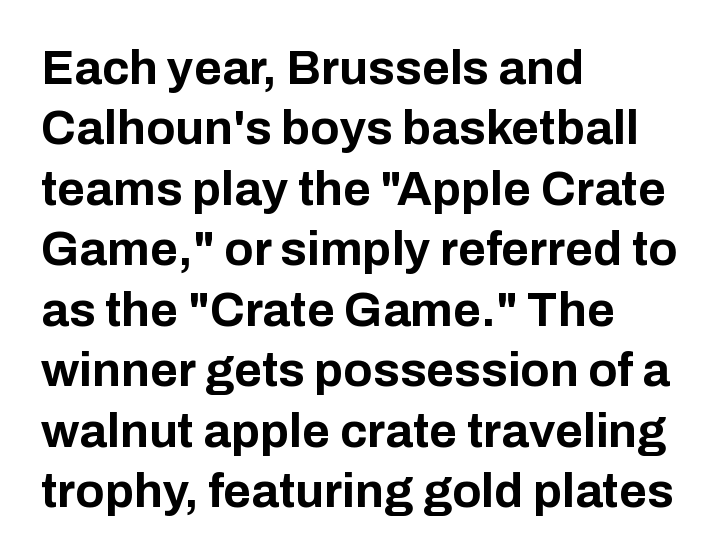
Q: Is the text bold? A: Yes.
Q: Is the text italic (slanted)? A: No, it is upright.
Q: Is the typeface a serif or a sans-serif typeface? A: Sans-serif.
Q: Is the text underlined? A: No.
Q: How is the paragraph aligned? A: Left-aligned.
Q: Is the spacing between letters normal or unusually wide? A: Normal.
Q: Is the spacing between lines tight, normal or loose? A: Normal.
Q: Width (condensed, normal, or wide)? A: Normal.
Q: Stroke contrast? A: Low.
Q: x-height? A: Medium.
Q: Monospaced? A: No.
